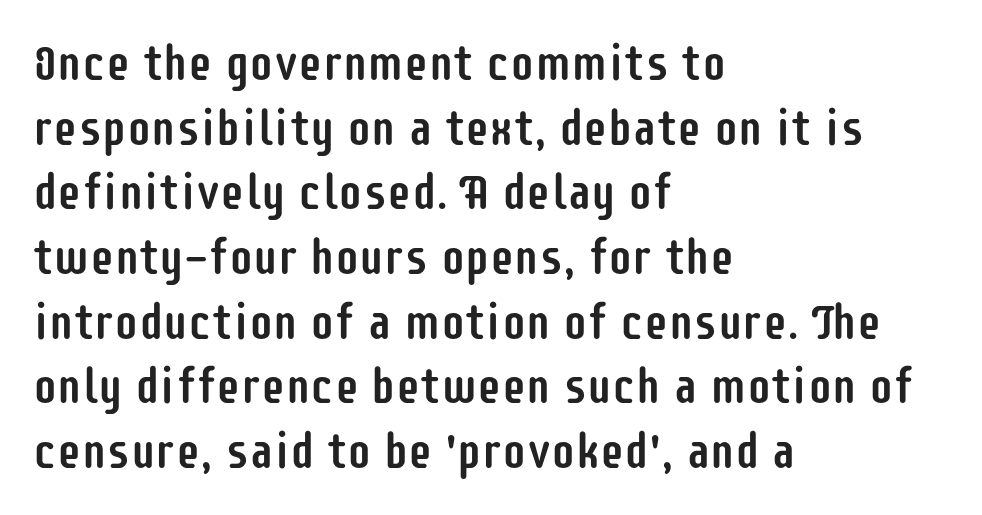
Q: Is the text italic (slanted)? A: No, it is upright.
Q: Is the typeface a serif or a sans-serif typeface? A: Sans-serif.
Q: Is the text underlined? A: No.
Q: How is the paragraph aligned? A: Left-aligned.
Q: Is the spacing between letters normal or unusually wide? A: Normal.
Q: Is the spacing between lines tight, normal or loose? A: Normal.
Q: Width (condensed, normal, or wide)? A: Condensed.
Q: Stroke contrast? A: Low.
Q: x-height? A: Large.
Q: Monospaced? A: No.
